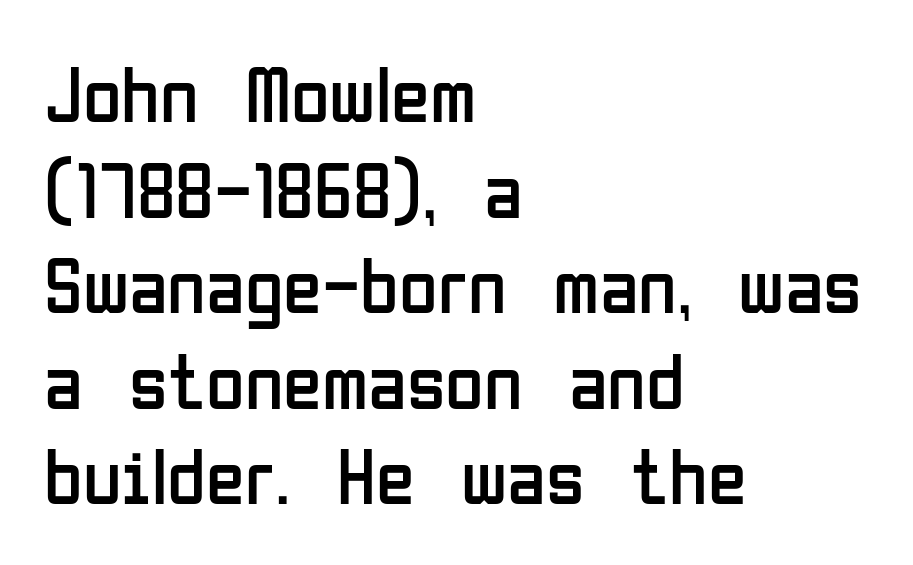
{"serif": "no", "italic": "no", "bold": "no", "weight": "regular", "width": "condensed", "stroke_contrast": "low", "x_height": "medium", "monospaced": "no", "underline": "no", "align": "left", "line_spacing_ratio": 1.21, "letter_spacing": "normal", "letter_spacing_em": 0.0, "glyph_px": 79}
